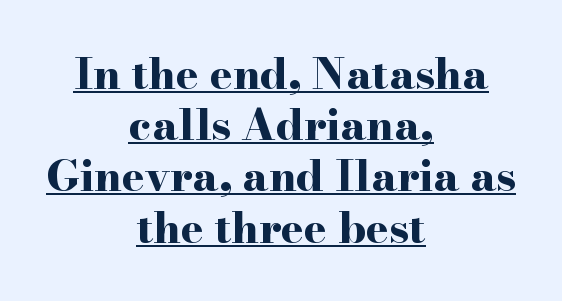
This sample uses an upright cut, with every glyph sitting square on the baseline. The passage shown is underscored from start to finish. You can tell from the footed stems that serif type was used. The face used here has the dense, thick strokes of a bold. Line starts and ends both wander, symmetrically. There is no visible air inserted between adjacent glyphs.
